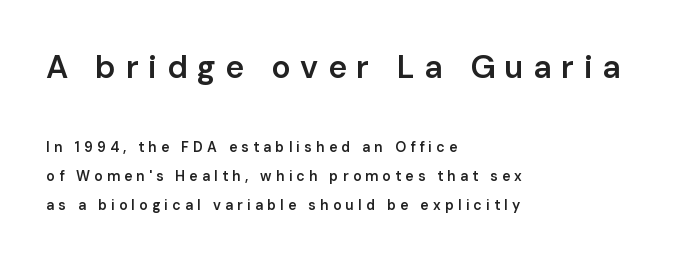
{"serif": "no", "italic": "no", "bold": "semi", "weight": "semibold", "width": "normal", "stroke_contrast": "low", "x_height": "medium", "monospaced": "no", "underline": "no", "align": "left", "line_spacing": "loose", "line_spacing_ratio": 2.08, "letter_spacing": "wide", "letter_spacing_em": 0.3, "larger_block": "first", "size_ratio": 2.29, "glyph_px": 32}
